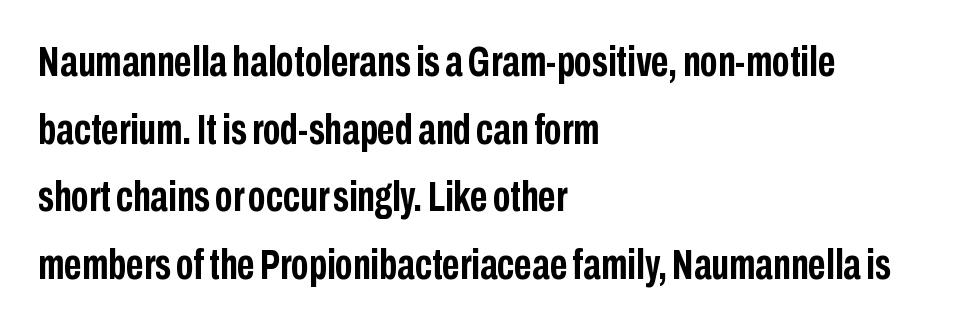
{"serif": "no", "italic": "no", "bold": "yes", "weight": "semibold", "width": "condensed", "stroke_contrast": "low", "x_height": "medium", "monospaced": "no", "underline": "no", "align": "left", "line_spacing": "normal", "line_spacing_ratio": 1.57, "letter_spacing": "normal", "letter_spacing_em": 0.0, "glyph_px": 43}
